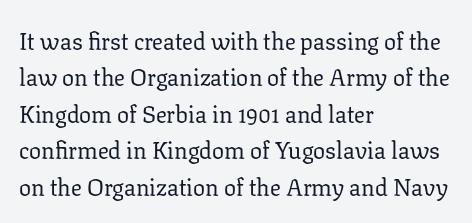
{"italic": "no", "bold": "no", "underline": "no", "align": "left", "line_spacing": "normal", "line_spacing_ratio": 1.52, "letter_spacing": "normal", "letter_spacing_em": 0.0, "glyph_px": 24}
